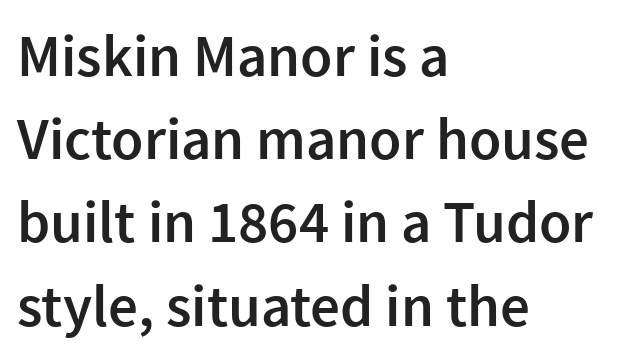
Q: Is the text bold? A: Semi-bold.
Q: Is the text italic (slanted)? A: No, it is upright.
Q: Is the typeface a serif or a sans-serif typeface? A: Sans-serif.
Q: Is the text underlined? A: No.
Q: How is the paragraph aligned? A: Left-aligned.
Q: Is the spacing between letters normal or unusually wide? A: Normal.
Q: Is the spacing between lines tight, normal or loose? A: Normal.
Q: Width (condensed, normal, or wide)? A: Normal.
Q: Stroke contrast? A: Low.
Q: x-height? A: Medium.
Q: Monospaced? A: No.
